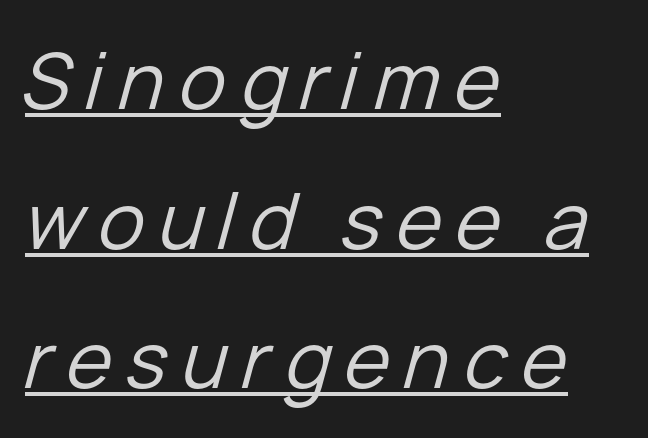
Q: Is the text bold? A: No.
Q: Is the text italic (slanted)? A: Yes, it leans right by about 15 degrees.
Q: Is the text underlined? A: Yes.
Q: How is the paragraph aligned? A: Left-aligned.
Q: Width (condensed, normal, or wide)? A: Normal.
Q: Stroke contrast? A: Low.
Q: x-height? A: Medium.
Q: Monospaced? A: No.
